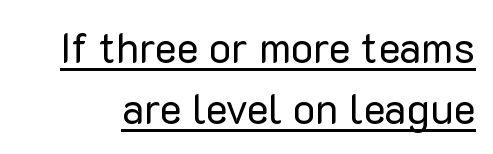
The image shows 42 px regular-weight sans-serif type, upright; set normal line spacing (1.46x), normal letter spacing, underlined; low stroke contrast and a medium x-height.
